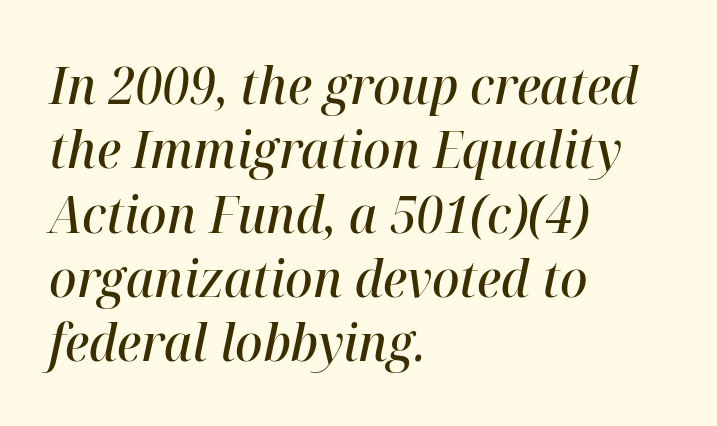
The image shows 51 px semibold type, italic (leaning right); set left-aligned, normal line spacing (1.26x), normal letter spacing, not underlined; high stroke contrast and a medium x-height.
